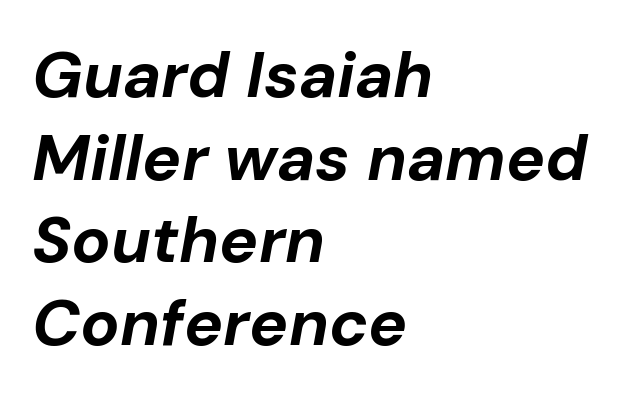
The image shows 65 px bold type, italic (leaning right); set left-aligned, normal line spacing (1.27x), normal letter spacing, not underlined; low stroke contrast and a medium x-height.
